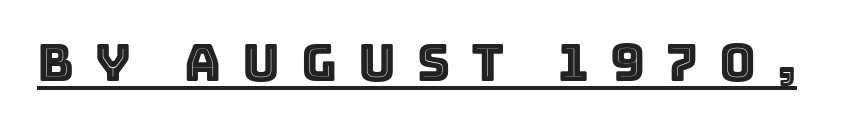
{"italic": "no", "width": "normal", "x_height": "large", "monospaced": "no", "underline": "yes", "letter_spacing": "wide", "letter_spacing_em": 0.41, "glyph_px": 51}
